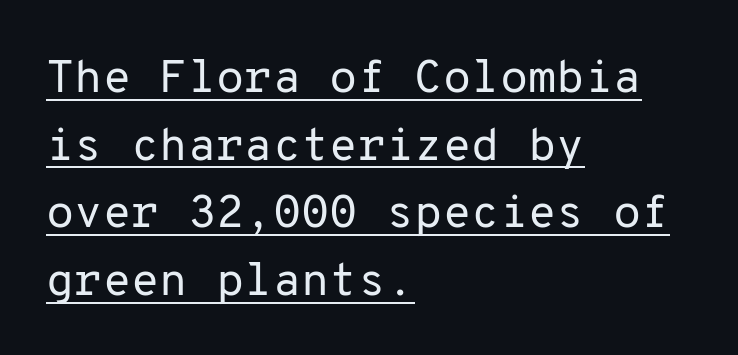
Does the copy run flush right? No — it runs flush left. Weight: regular or lighter. It's the straight-up-and-down kind of type. Spacing verdict: monospaced, one width for all characters. The lines sit at an ordinary, default distance from one another.
